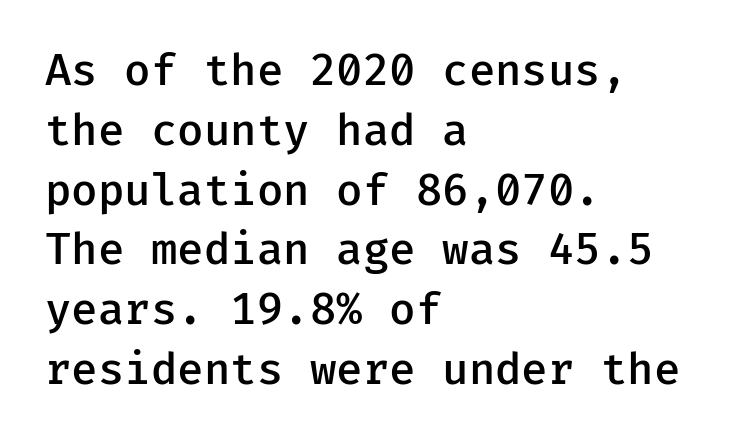
Q: Is the text bold? A: Semi-bold.
Q: Is the text italic (slanted)? A: No, it is upright.
Q: Is the typeface a serif or a sans-serif typeface? A: Sans-serif.
Q: Is the text underlined? A: No.
Q: How is the paragraph aligned? A: Left-aligned.
Q: Is the spacing between letters normal or unusually wide? A: Normal.
Q: Is the spacing between lines tight, normal or loose? A: Normal.
Q: Width (condensed, normal, or wide)? A: Normal.
Q: Stroke contrast? A: Low.
Q: x-height? A: Medium.
Q: Monospaced? A: Yes.
